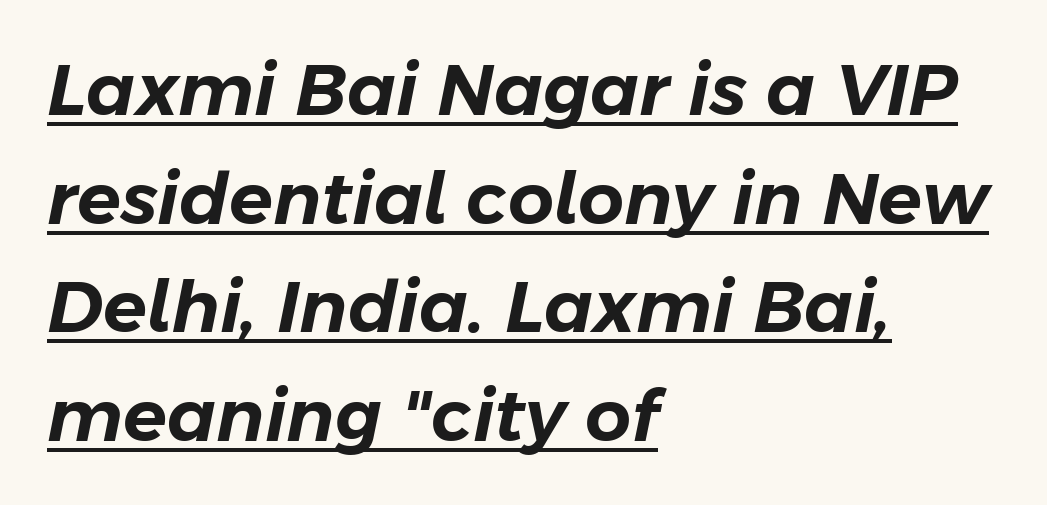
Q: Is the text italic (slanted)? A: Yes, it leans right by about 11 degrees.
Q: Is the text underlined? A: Yes.
Q: How is the paragraph aligned? A: Left-aligned.
Q: Is the spacing between letters normal or unusually wide? A: Normal.
Q: Is the spacing between lines tight, normal or loose? A: Normal.
Q: Width (condensed, normal, or wide)? A: Normal.
Q: Stroke contrast? A: Low.
Q: x-height? A: Medium.
Q: Monospaced? A: No.
